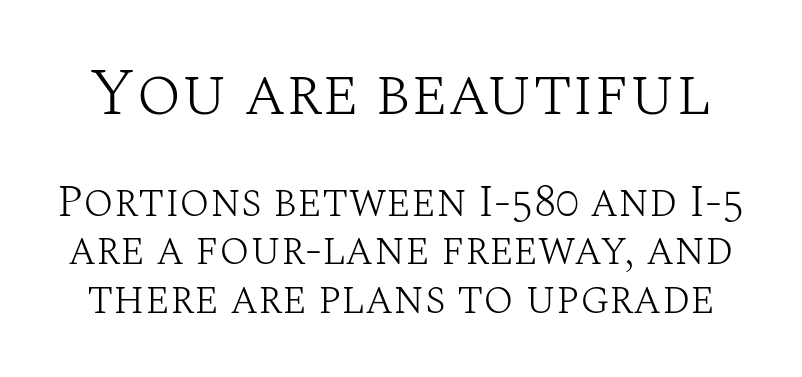
The image shows 67 px light serif type, upright; set tight line spacing (1.07x), normal letter spacing, not underlined; the first (top) block is 1.49x larger; medium stroke contrast and a large x-height.
